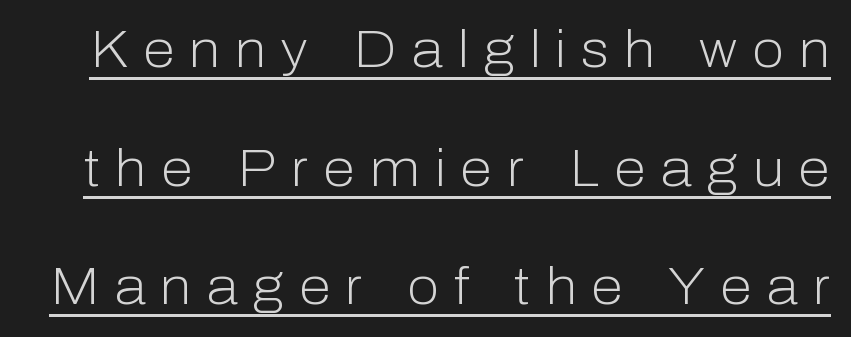
The image shows 52 px light sans-serif type, upright; set loose line spacing (2.28x), unusually wide letter spacing (+0.29 em), underlined; low stroke contrast and a medium x-height.
